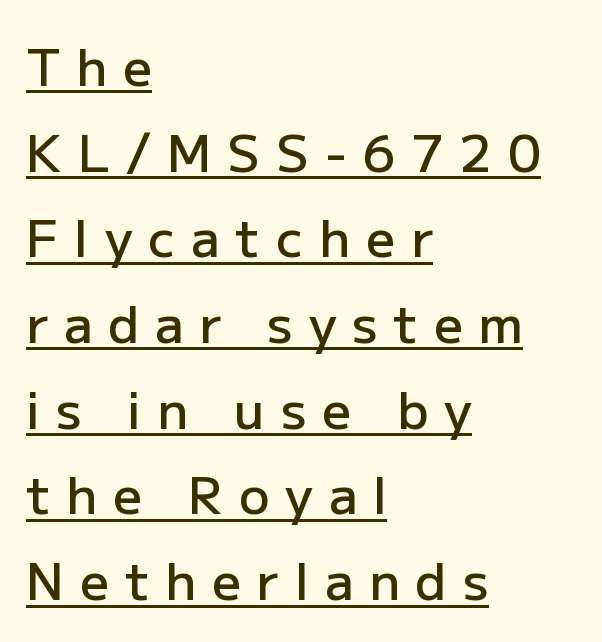
These lines are rendered in a variable-pitch font. Firm but not heavy-handed strokes: this text is semibold. You can tell from the bare stems that sans-serif type was used. Leading: standard. Vertical strokes here are truly vertical. This sample is left-justified, so line endings fall wherever the words run out.
